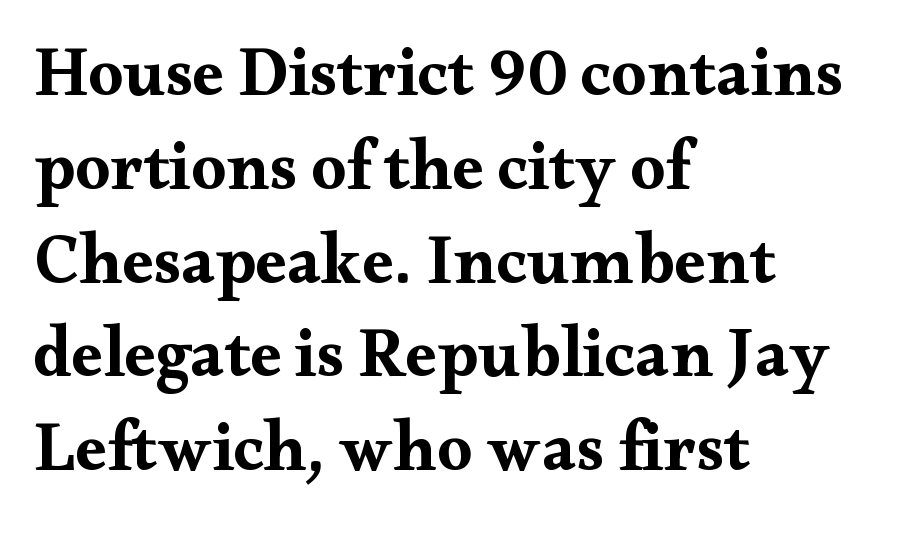
The image shows 70 px bold, wide serif type, upright; set left-aligned, normal line spacing (1.34x), normal letter spacing, not underlined; medium stroke contrast and a small x-height.
